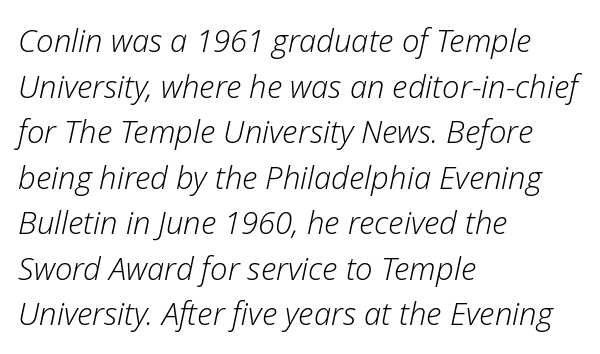
Character widths vary here, with narrow letters taking less room than wide ones. No word sits above an underline. It's the slanting kind of type. Compared with a centered layout, this one pins lines to the left instead.
